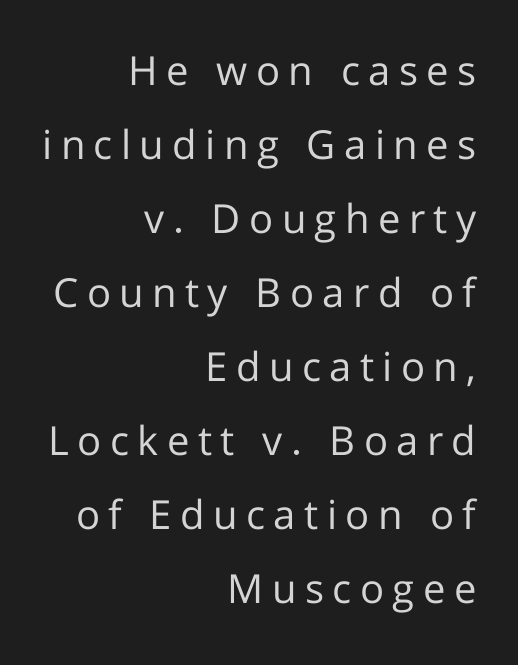
Q: Is the text bold? A: No.
Q: Is the text italic (slanted)? A: No, it is upright.
Q: Is the typeface a serif or a sans-serif typeface? A: Sans-serif.
Q: Is the text underlined? A: No.
Q: How is the paragraph aligned? A: Right-aligned.
Q: Is the spacing between letters normal or unusually wide? A: Unusually wide.
Q: Width (condensed, normal, or wide)? A: Normal.
Q: Stroke contrast? A: Low.
Q: x-height? A: Medium.
Q: Monospaced? A: No.
